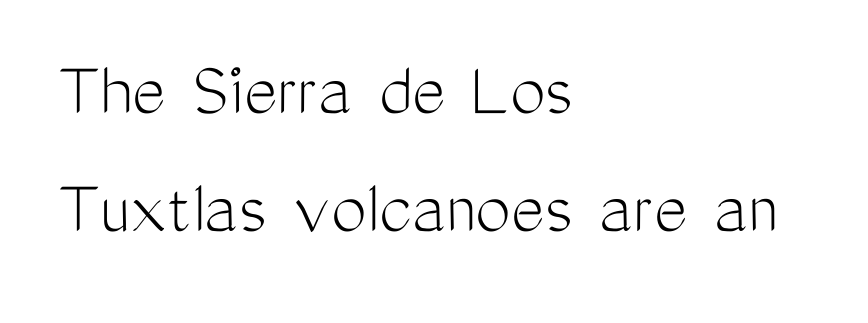
{"serif": "no", "italic": "no", "bold": "no", "weight": "light", "width": "condensed", "stroke_contrast": "medium", "x_height": "medium", "monospaced": "no", "underline": "no", "align": "left", "line_spacing": "normal", "line_spacing_ratio": 1.5, "letter_spacing": "normal", "letter_spacing_em": 0.0, "glyph_px": 79}
